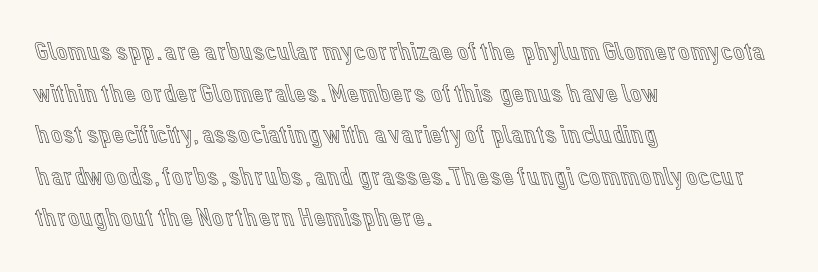
Q: Is the text italic (slanted)? A: Yes.
Q: Is the text underlined? A: No.
Q: How is the paragraph aligned? A: Left-aligned.
Q: Is the spacing between letters normal or unusually wide? A: Normal.
Q: Is the spacing between lines tight, normal or loose? A: Normal.
